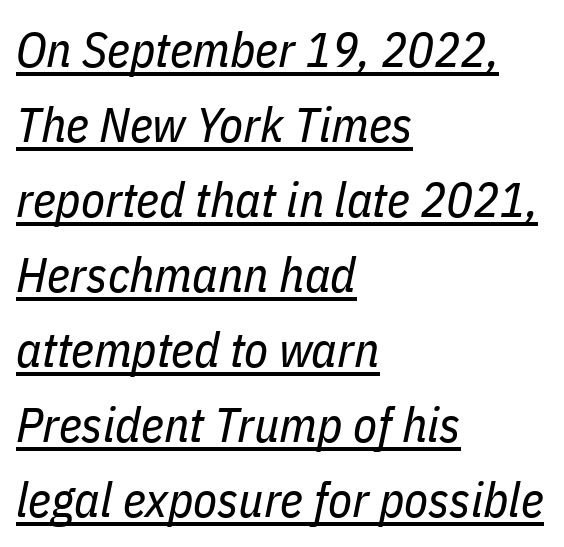
{"italic": "yes", "lean": "right", "slant_degrees": 11, "bold": "no", "weight": "regular", "width": "condensed", "stroke_contrast": "low", "x_height": "medium", "monospaced": "no", "underline": "yes", "align": "left", "line_spacing": "normal", "line_spacing_ratio": 1.53, "letter_spacing": "normal", "letter_spacing_em": 0.0, "glyph_px": 49}
